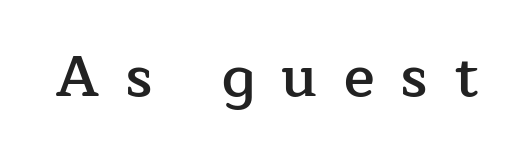
{"serif": "yes", "italic": "no", "bold": "semi", "weight": "semibold", "width": "normal", "stroke_contrast": "low", "x_height": "medium", "monospaced": "no", "underline": "no", "letter_spacing": "wide", "letter_spacing_em": 0.47, "glyph_px": 57}
